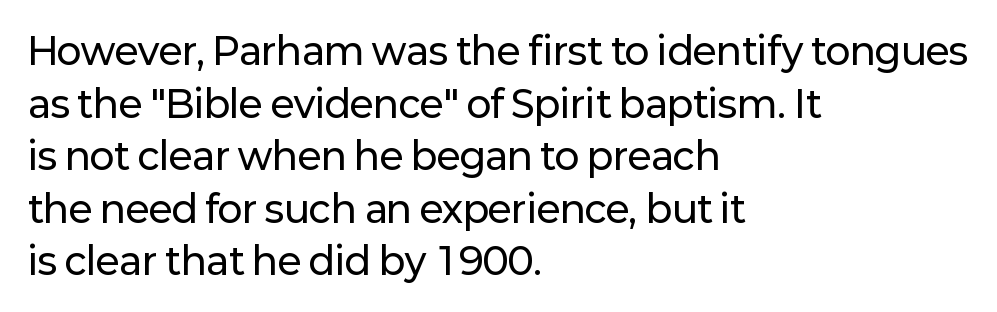
The image shows 37 px sans-serif type, upright; set left-aligned, normal line spacing (1.42x), normal letter spacing, not underlined; low stroke contrast and a medium x-height.
